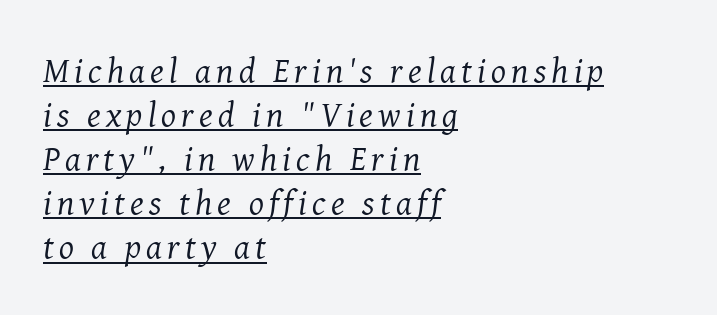
Q: Is the text bold? A: No.
Q: Is the text italic (slanted)? A: Yes, it leans right by about 8 degrees.
Q: Is the typeface a serif or a sans-serif typeface? A: Serif.
Q: Is the text underlined? A: Yes.
Q: How is the paragraph aligned? A: Left-aligned.
Q: Is the spacing between lines tight, normal or loose? A: Normal.
Q: Width (condensed, normal, or wide)? A: Normal.
Q: Stroke contrast? A: Medium.
Q: x-height? A: Medium.
Q: Monospaced? A: No.
